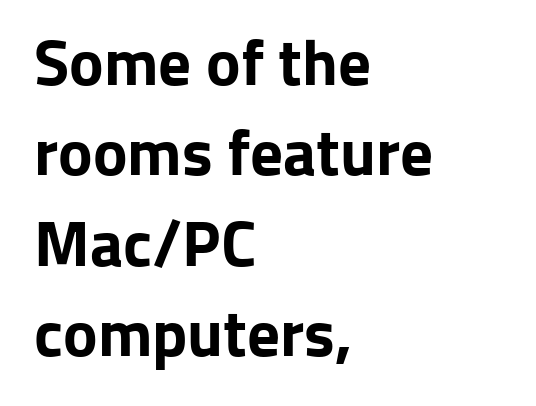
The image shows 65 px bold sans-serif type, upright; set left-aligned, normal line spacing (1.39x), normal letter spacing, not underlined; low stroke contrast and a medium x-height.
